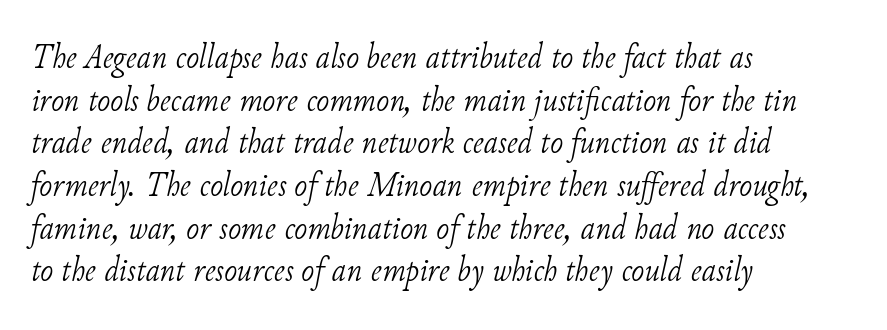
The image shows 35 px light serif type, italic (leaning right); set left-aligned, line spacing 1.22x, normal letter spacing, not underlined; low stroke contrast and a small x-height.
